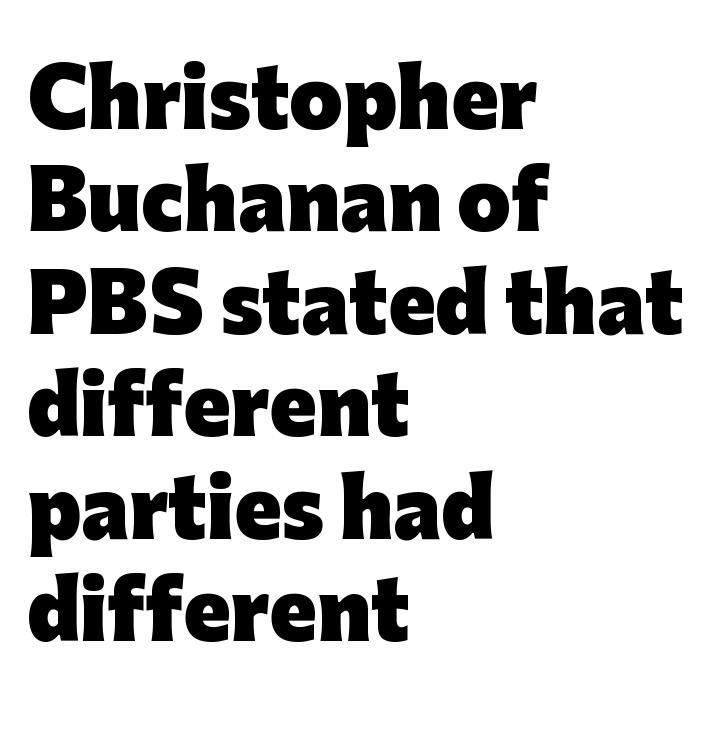
In terms of posture, this sample is upright. Any mark beneath the type? The region is blank. Nobody touched the tracking dial on this one. The strokes are fattened all the way to bold. A classic flush-left, rag-right setting is used for this passage.
